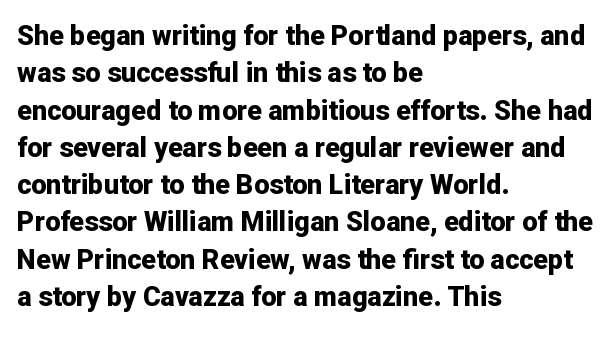
Q: Is the text bold? A: Yes.
Q: Is the text italic (slanted)? A: No, it is upright.
Q: Is the text underlined? A: No.
Q: How is the paragraph aligned? A: Left-aligned.
Q: Is the spacing between letters normal or unusually wide? A: Normal.
Q: Is the spacing between lines tight, normal or loose? A: Normal.
